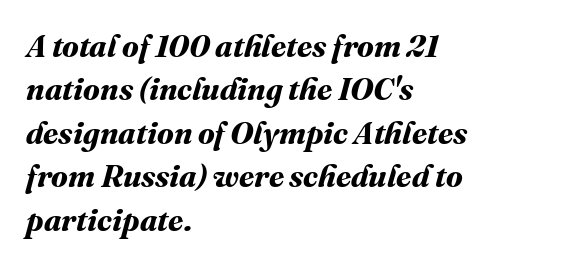
Q: Is the text bold? A: Yes.
Q: Is the text underlined? A: No.
Q: How is the paragraph aligned? A: Left-aligned.
Q: Is the spacing between letters normal or unusually wide? A: Normal.
Q: Is the spacing between lines tight, normal or loose? A: Normal.
Q: Width (condensed, normal, or wide)? A: Normal.
Q: Stroke contrast? A: Medium.
Q: x-height? A: Medium.
Q: Monospaced? A: No.
